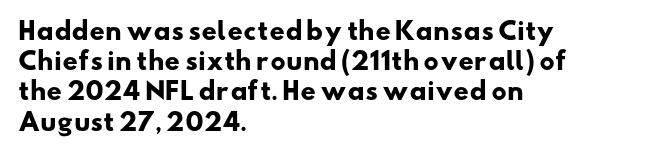
{"bold": "yes", "underline": "no", "align": "left", "line_spacing": "normal", "line_spacing_ratio": 1.26, "letter_spacing": "normal", "letter_spacing_em": 0.0, "glyph_px": 24}
